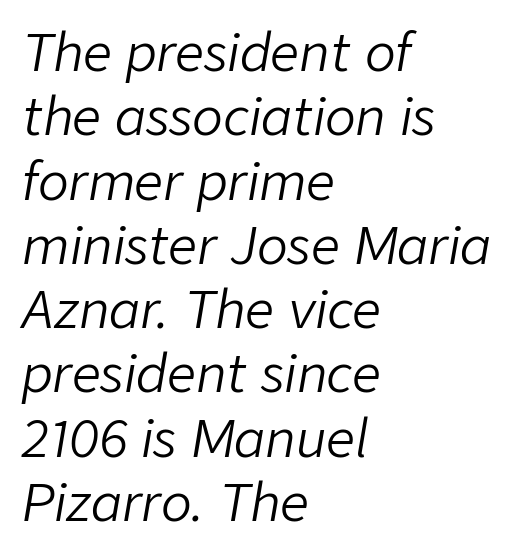
The space directly below the letters is spotless. Each word holds together tightly as a unit, with standard inter-letter gaps. No letter is thick-stroked: the sample isn't bold. The face used here is proportionally spaced, like ordinary book or web type. This sample is left-justified, so line endings fall wherever the words run out. Baseline-to-baseline distance is the conventional proportion of letter height.
